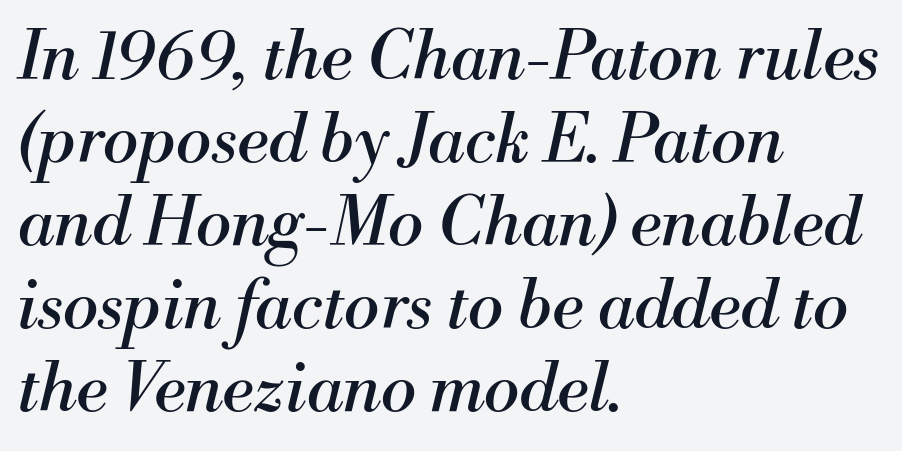
Q: Is the text bold? A: No.
Q: Is the text italic (slanted)? A: Yes, it leans right by about 13 degrees.
Q: Is the typeface a serif or a sans-serif typeface? A: Serif.
Q: Is the text underlined? A: No.
Q: How is the paragraph aligned? A: Left-aligned.
Q: Is the spacing between letters normal or unusually wide? A: Normal.
Q: Width (condensed, normal, or wide)? A: Normal.
Q: Stroke contrast? A: Medium.
Q: x-height? A: Small.
Q: Monospaced? A: No.
